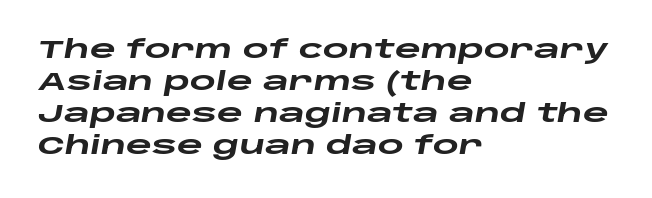
{"italic": "yes", "lean": "right", "slant_degrees": 10, "bold": "yes", "underline": "no", "align": "left", "line_spacing": "normal", "line_spacing_ratio": 1.28, "letter_spacing": "normal", "letter_spacing_em": 0.0, "glyph_px": 25}
